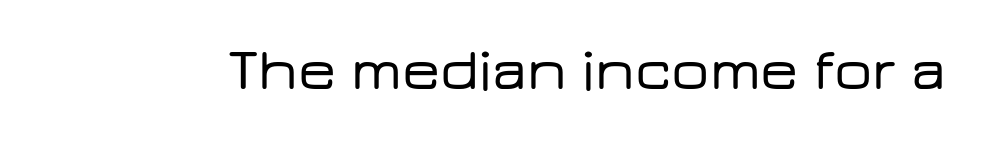
Vertical strokes here are truly vertical. Short note: letters normally spaced. The passage shown is typeset with a sans-serif family. This sample has the flowing, uneven cadence of proportional lettering.
